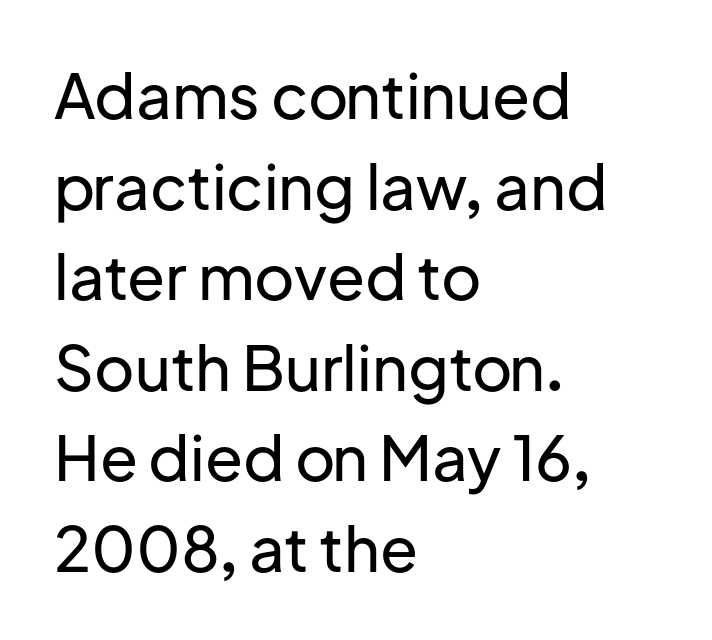
Where is the straight margin? On the left. Font category for this specimen: sans-serif. Baseline-to-baseline distance is the conventional proportion of letter height. The letters advance in unequal steps, a hallmark of proportional type.
